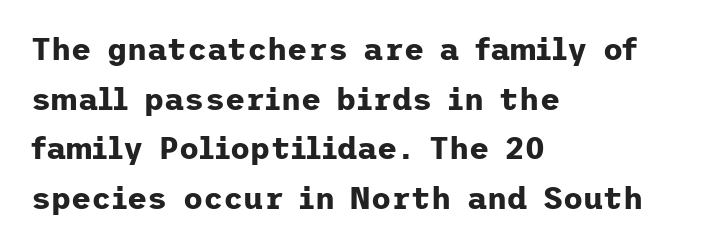
The image shows 31 px bold sans-serif type, upright; set left-aligned, normal line spacing (1.6x), normal letter spacing, not underlined; low stroke contrast and a medium x-height.
